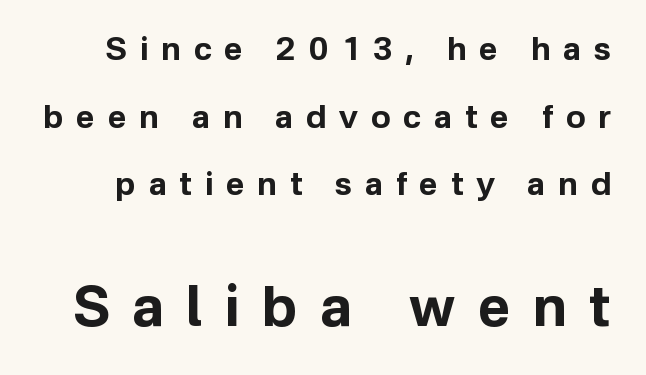
This is the regular roman posture of the typeface. Caption: bold face, heavy strokes. Which of the two is more prominent by size? The second, at the bottom. Proportional: the letters do not fall into vertical columns.
